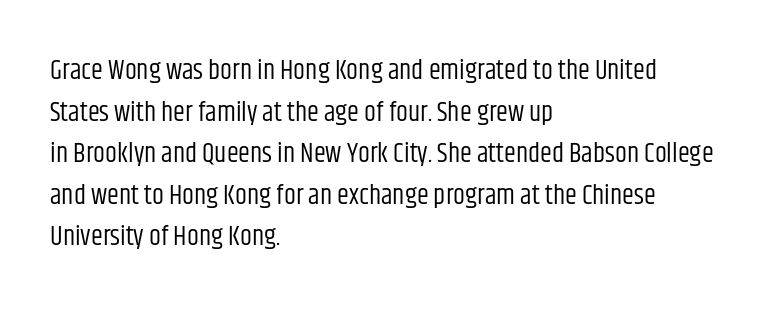
This sample uses an upright cut, with every glyph sitting square on the baseline. Lines of text with bare space underneath. The setting favours the left margin, as ordinary paragraphs usually do. Leading: standard. The typesetting does not lean heavy: it is not bold. You could call the tracking neutral — neither tight nor loose.
